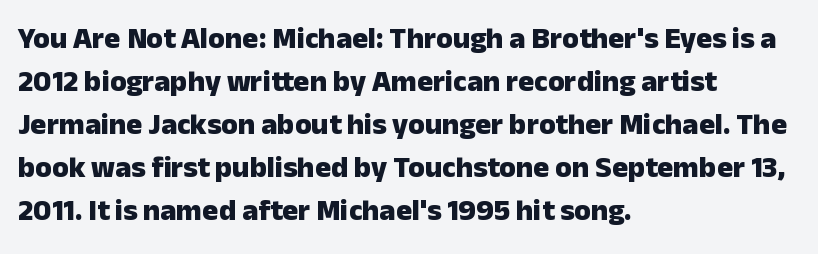
The image shows 30 px heavy sans-serif type, upright; set left-aligned, normal line spacing (1.43x), normal letter spacing, not underlined; low stroke contrast and a medium x-height.
